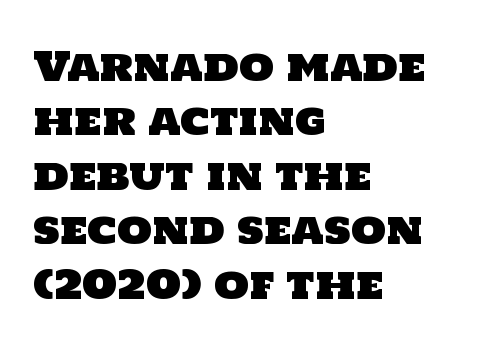
Q: Is the typeface a serif or a sans-serif typeface? A: Sans-serif.
Q: Is the text underlined? A: No.
Q: How is the paragraph aligned? A: Left-aligned.
Q: Is the spacing between letters normal or unusually wide? A: Normal.
Q: Is the spacing between lines tight, normal or loose? A: Normal.
Q: Width (condensed, normal, or wide)? A: Normal.
Q: Stroke contrast? A: Low.
Q: x-height? A: Large.
Q: Monospaced? A: No.
